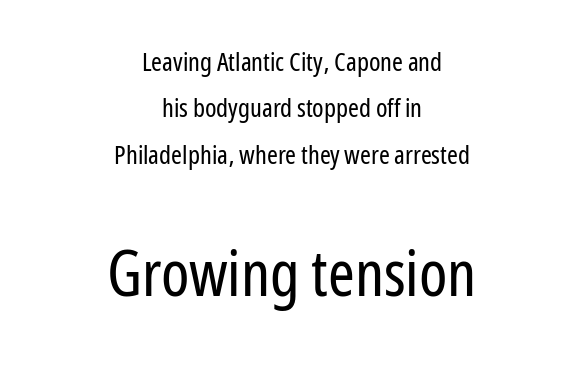
These lines keep a tight, regular rhythm from letter to letter. Characters remain perfectly vertical along every line. Letters rest on an invisible, unmarked baseline. These lines stack symmetrically, like a column narrowing and widening about its center. The cut favours lightness, reaching ordinary text weight at its darkest. A typesetter would label this face a sans.
